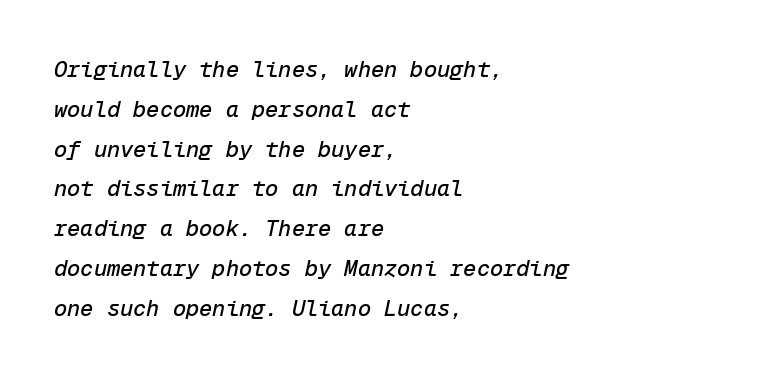
If you drew a ruler down the left edge, every line would touch it. Glance below the letters and you will spot only blank space. Words appear dense and cohesive because spacing is normal. The passage shown leans; its letterforms are oblique.
